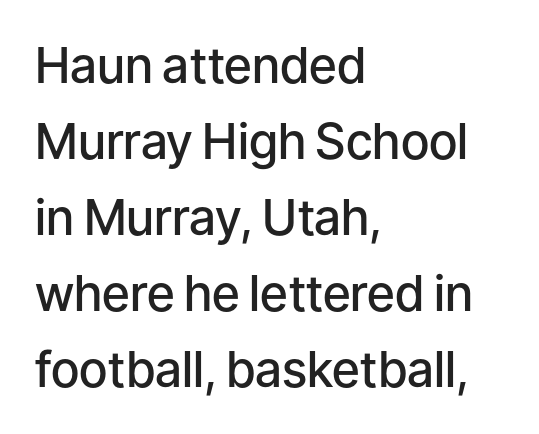
{"serif": "no", "italic": "no", "bold": "semi", "weight": "semibold", "width": "normal", "stroke_contrast": "low", "x_height": "medium", "monospaced": "no", "underline": "no", "align": "left", "line_spacing": "normal", "line_spacing_ratio": 1.55, "letter_spacing": "normal", "letter_spacing_em": 0.0, "glyph_px": 49}
